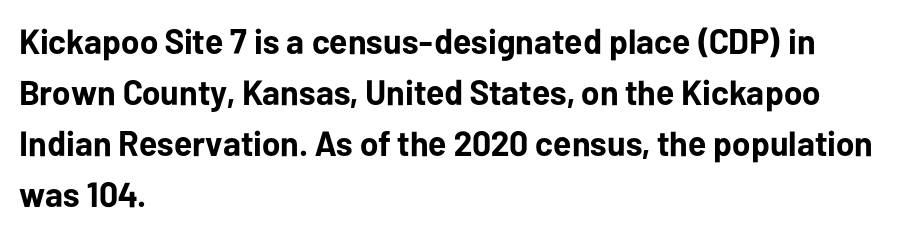
Q: Is the text bold? A: Yes.
Q: Is the text italic (slanted)? A: No, it is upright.
Q: Is the typeface a serif or a sans-serif typeface? A: Sans-serif.
Q: Is the text underlined? A: No.
Q: How is the paragraph aligned? A: Left-aligned.
Q: Is the spacing between letters normal or unusually wide? A: Normal.
Q: Is the spacing between lines tight, normal or loose? A: Normal.
Q: Width (condensed, normal, or wide)? A: Normal.
Q: Stroke contrast? A: Low.
Q: x-height? A: Medium.
Q: Monospaced? A: No.
